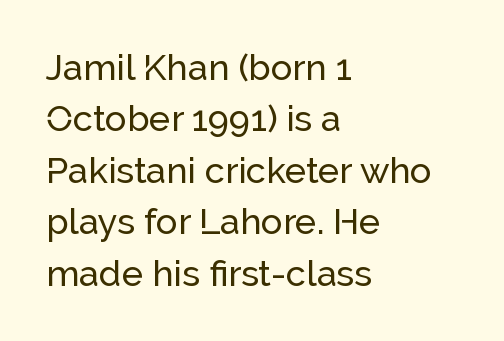
{"serif": "no", "italic": "no", "width": "normal", "stroke_contrast": "low", "x_height": "medium", "monospaced": "no", "underline": "no", "align": "left", "line_spacing": "normal", "line_spacing_ratio": 1.43, "letter_spacing": "normal", "letter_spacing_em": 0.0, "glyph_px": 36}
